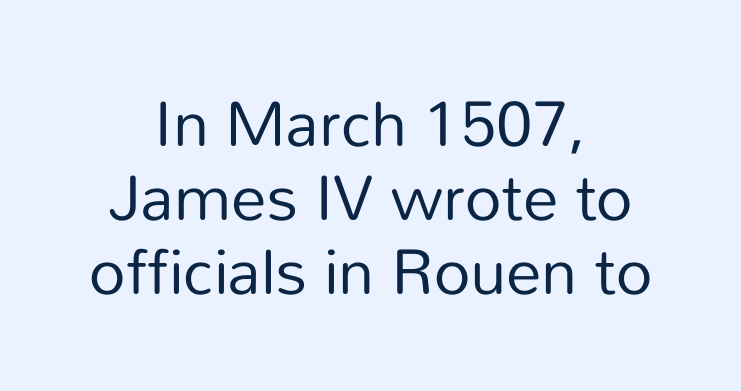
The image shows 71 px regular-weight sans-serif type, upright; set centered, tight line spacing (1.04x), normal letter spacing, not underlined; low stroke contrast and a medium x-height.
